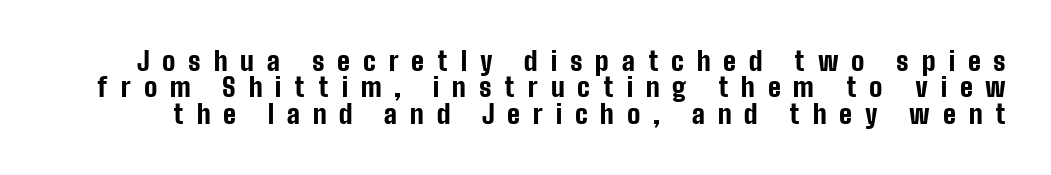
{"italic": "no", "bold": "yes", "underline": "no", "line_spacing": "tight", "line_spacing_ratio": 1.01, "letter_spacing": "wide", "letter_spacing_em": 0.5, "glyph_px": 26}
